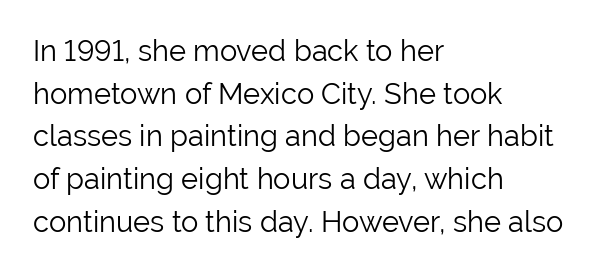
The image shows 29 px light sans-serif type, upright; set left-aligned, normal line spacing (1.47x), normal letter spacing, not underlined; low stroke contrast and a medium x-height.
